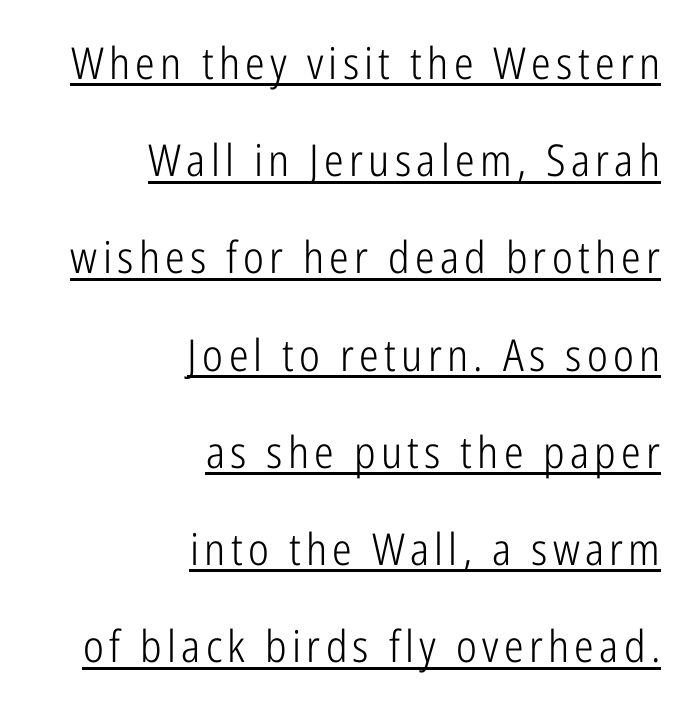
The block of text is sparse from top to bottom, with ample space between rows. Which margin do the lines hug? The right one — the left edge is uneven. Posture: straight, roman, zero tilt. Looks like someone drew a line under every word here. Type style note: lacks serifs.
